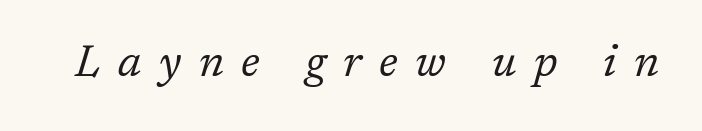
{"serif": "yes", "italic": "yes", "lean": "right", "slant_degrees": 17, "bold": "no", "weight": "regular", "width": "normal", "stroke_contrast": "low", "x_height": "medium", "monospaced": "no", "underline": "no", "letter_spacing": "wide", "letter_spacing_em": 0.4, "glyph_px": 44}
